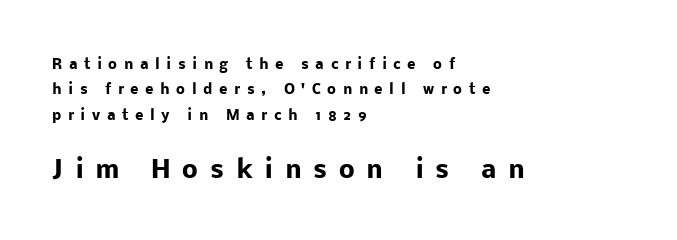
Honestly, the letter spacing is so wide it's the main thing you notice. Heavy, bold letterforms. The type sits square on the baseline with zero lean. Underline: absent. One-word summary of the alignment: left.
